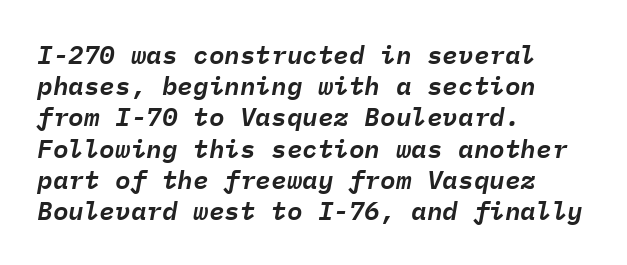
The lines are quadded left. Designer's note — italics engaged. This rendering features lettering with no underline. The letters sit at their default tracking, neither squeezed nor spread.
